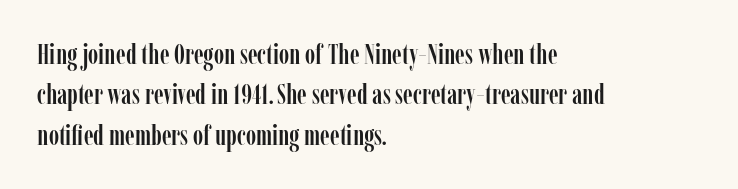
Q: Is the text italic (slanted)? A: No, it is upright.
Q: Is the typeface a serif or a sans-serif typeface? A: Serif.
Q: Is the text underlined? A: No.
Q: How is the paragraph aligned? A: Left-aligned.
Q: Is the spacing between letters normal or unusually wide? A: Normal.
Q: Is the spacing between lines tight, normal or loose? A: Normal.
Q: Width (condensed, normal, or wide)? A: Condensed.
Q: Stroke contrast? A: Low.
Q: x-height? A: Medium.
Q: Monospaced? A: No.
